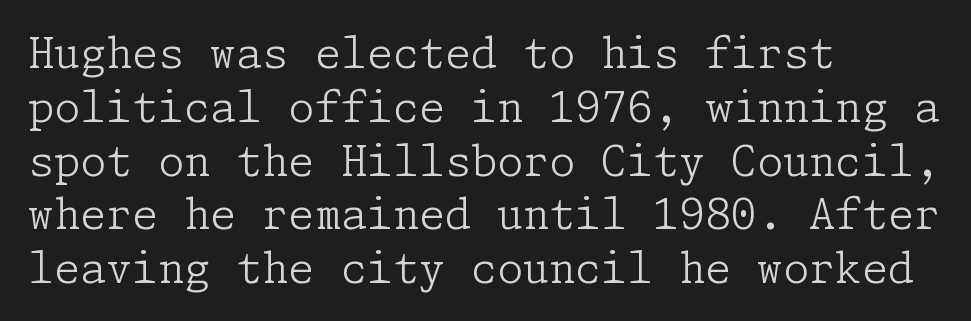
The image shows 42 px light serif type, upright; set left-aligned, normal line spacing (1.28x), normal letter spacing, not underlined; low stroke contrast and a medium x-height.
